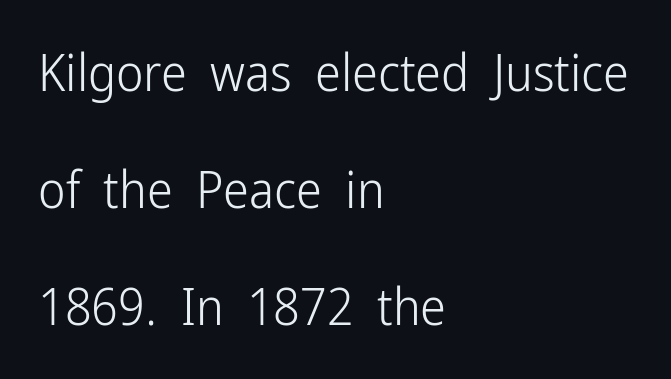
Q: Is the text bold? A: No.
Q: Is the text italic (slanted)? A: No, it is upright.
Q: Is the typeface a serif or a sans-serif typeface? A: Sans-serif.
Q: Is the text underlined? A: No.
Q: How is the paragraph aligned? A: Left-aligned.
Q: Is the spacing between letters normal or unusually wide? A: Normal.
Q: Is the spacing between lines tight, normal or loose? A: Loose.
Q: Width (condensed, normal, or wide)? A: Condensed.
Q: Stroke contrast? A: Low.
Q: x-height? A: Medium.
Q: Monospaced? A: No.
